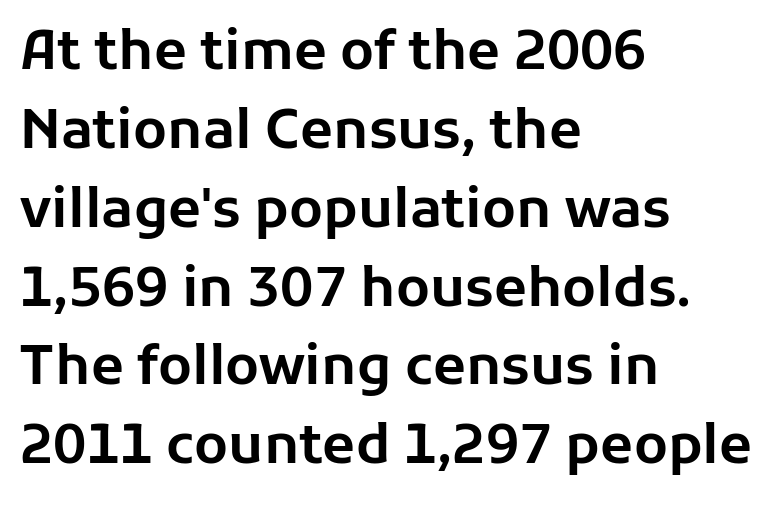
Q: Is the text italic (slanted)? A: No, it is upright.
Q: Is the typeface a serif or a sans-serif typeface? A: Sans-serif.
Q: Is the text underlined? A: No.
Q: How is the paragraph aligned? A: Left-aligned.
Q: Is the spacing between letters normal or unusually wide? A: Normal.
Q: Is the spacing between lines tight, normal or loose? A: Normal.
Q: Width (condensed, normal, or wide)? A: Normal.
Q: Stroke contrast? A: Low.
Q: x-height? A: Medium.
Q: Monospaced? A: No.
